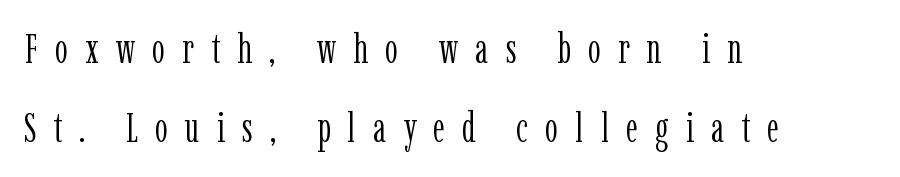
{"serif": "yes", "italic": "no", "bold": "no", "weight": "light", "width": "condensed", "stroke_contrast": "low", "x_height": "medium", "monospaced": "no", "underline": "no", "align": "left", "line_spacing": "loose", "line_spacing_ratio": 1.92, "letter_spacing": "wide", "letter_spacing_em": 0.42, "glyph_px": 41}
